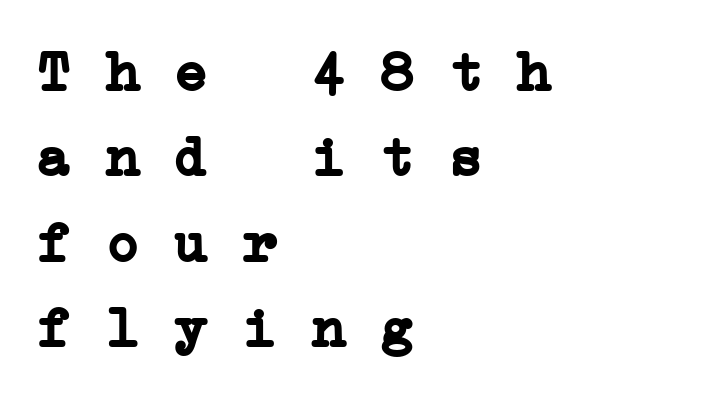
Q: Is the text bold? A: Yes.
Q: Is the typeface a serif or a sans-serif typeface? A: Serif.
Q: Is the text underlined? A: No.
Q: How is the paragraph aligned? A: Left-aligned.
Q: Is the spacing between letters normal or unusually wide? A: Normal.
Q: Is the spacing between lines tight, normal or loose? A: Normal.
Q: Width (condensed, normal, or wide)? A: Wide.
Q: Stroke contrast? A: Low.
Q: x-height? A: Medium.
Q: Monospaced? A: Yes.
